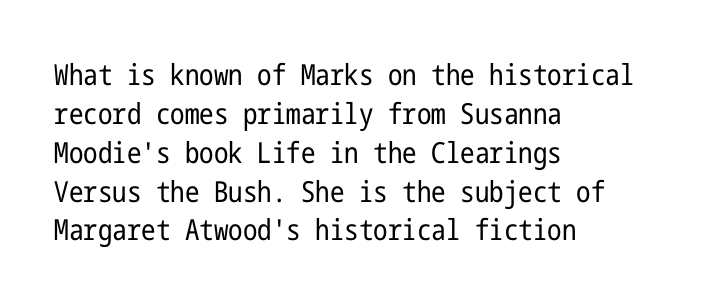
Q: Is the text bold? A: No.
Q: Is the text italic (slanted)? A: No, it is upright.
Q: Is the typeface a serif or a sans-serif typeface? A: Sans-serif.
Q: Is the text underlined? A: No.
Q: How is the paragraph aligned? A: Left-aligned.
Q: Is the spacing between letters normal or unusually wide? A: Normal.
Q: Is the spacing between lines tight, normal or loose? A: Normal.
Q: Width (condensed, normal, or wide)? A: Condensed.
Q: Stroke contrast? A: Low.
Q: x-height? A: Medium.
